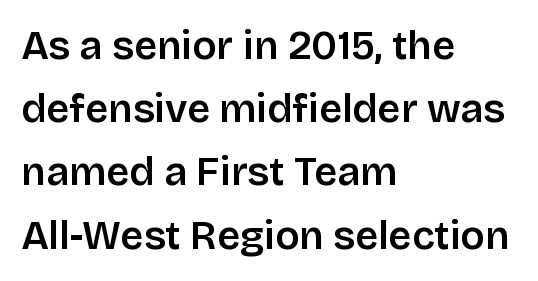
Q: Is the text bold? A: Semi-bold.
Q: Is the text italic (slanted)? A: No, it is upright.
Q: Is the typeface a serif or a sans-serif typeface? A: Sans-serif.
Q: Is the text underlined? A: No.
Q: How is the paragraph aligned? A: Left-aligned.
Q: Is the spacing between letters normal or unusually wide? A: Normal.
Q: Is the spacing between lines tight, normal or loose? A: Normal.
Q: Width (condensed, normal, or wide)? A: Normal.
Q: Stroke contrast? A: Low.
Q: x-height? A: Large.
Q: Monospaced? A: No.
